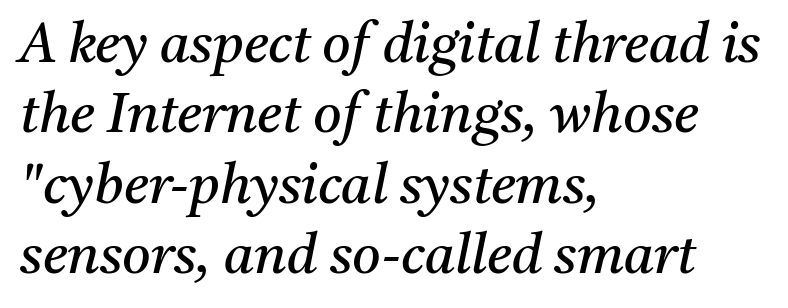
Q: Is the text bold? A: No.
Q: Is the text italic (slanted)? A: Yes, it leans right by about 11 degrees.
Q: Is the typeface a serif or a sans-serif typeface? A: Serif.
Q: Is the text underlined? A: No.
Q: How is the paragraph aligned? A: Left-aligned.
Q: Is the spacing between letters normal or unusually wide? A: Normal.
Q: Is the spacing between lines tight, normal or loose? A: Normal.
Q: Width (condensed, normal, or wide)? A: Normal.
Q: Stroke contrast? A: Medium.
Q: x-height? A: Medium.
Q: Monospaced? A: No.
